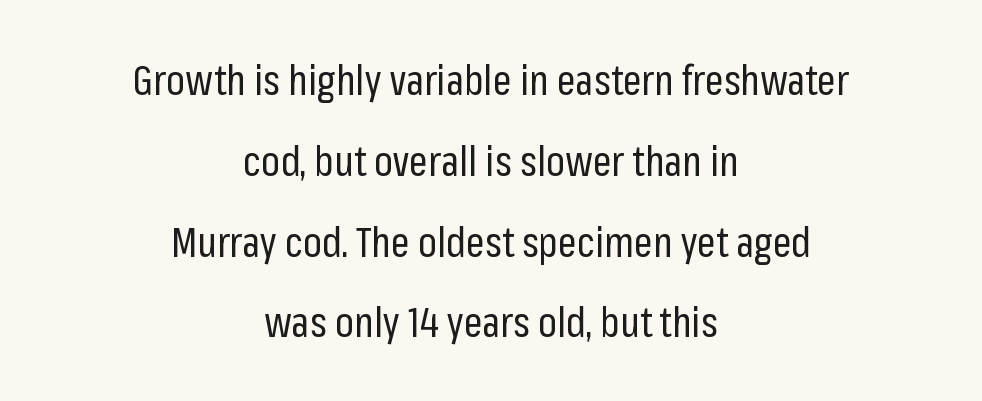
{"serif": "no", "italic": "no", "bold": "no", "weight": "regular", "width": "condensed", "stroke_contrast": "low", "x_height": "medium", "monospaced": "no", "underline": "no", "align": "center", "line_spacing": "loose", "line_spacing_ratio": 1.97, "letter_spacing": "normal", "letter_spacing_em": 0.0, "glyph_px": 41}
